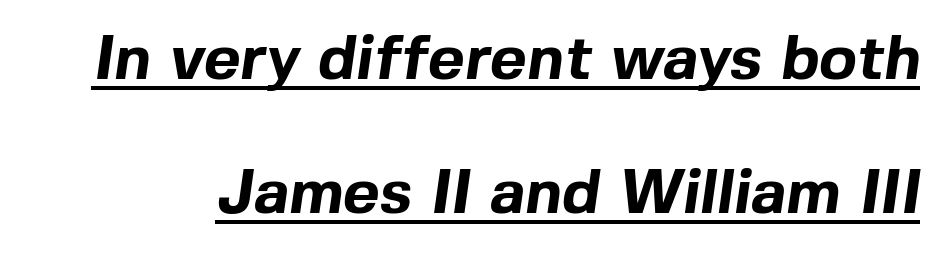
{"serif": "no", "bold": "yes", "weight": "bold", "width": "normal", "x_height": "medium", "monospaced": "no", "underline": "yes", "line_spacing": "loose", "line_spacing_ratio": 2.12, "letter_spacing": "normal", "letter_spacing_em": 0.0, "glyph_px": 63}
